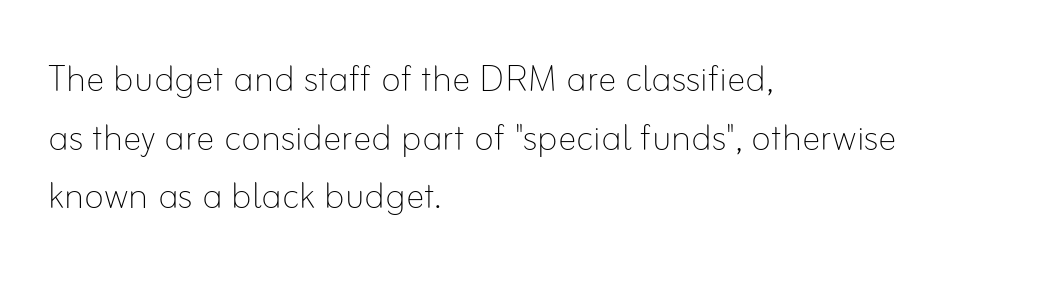
{"italic": "no", "bold": "no", "weight": "thin", "width": "normal", "stroke_contrast": "low", "x_height": "small", "monospaced": "no", "underline": "no", "align": "left", "line_spacing": "normal", "line_spacing_ratio": 1.25, "letter_spacing": "normal", "letter_spacing_em": 0.0, "glyph_px": 47}
